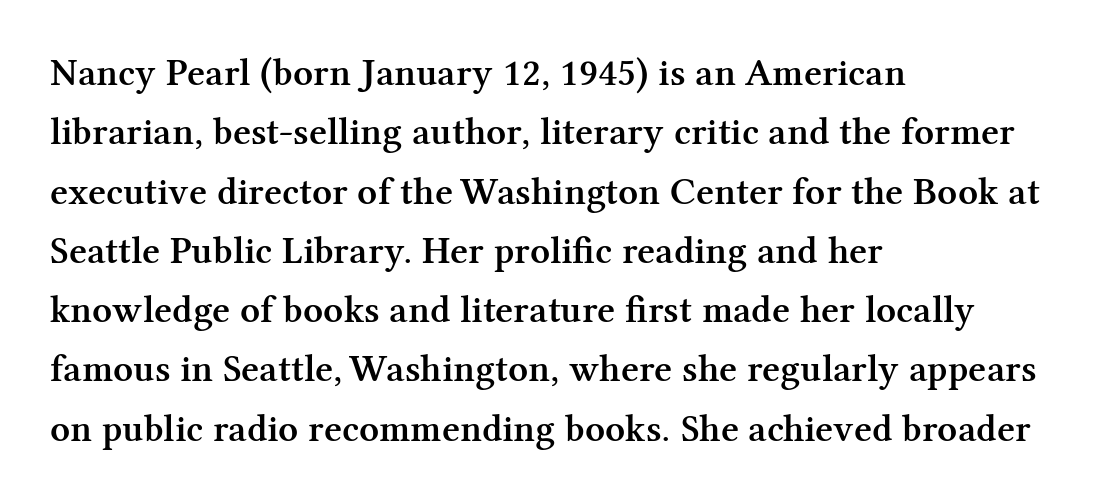
This is the in-between weight designers call semibold or demi. Here the designer chose a conventional face with non-uniform glyph widths. These lines are composed in type with serifs. Students, note that the glyphs here touch the page at normal intervals. The typesetter chose a ragged-right arrangement here.
